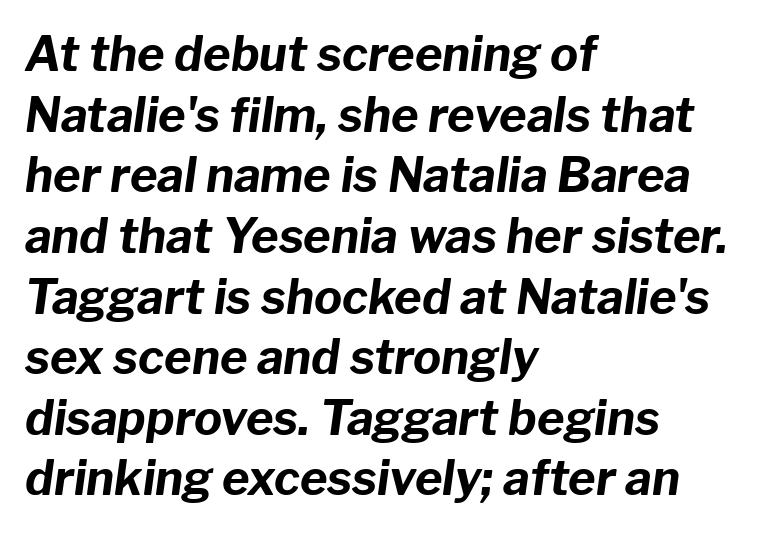
One-word summary of the alignment: left. Default kerning and tracking; the words read as compact shapes. Only glyphs here, with clear space below each row. Successive baselines arrive at the customary interval.
